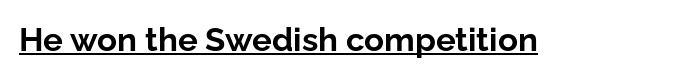
The image shows 33 px bold sans-serif type, upright; set normal letter spacing, underlined; low stroke contrast and a medium x-height.
